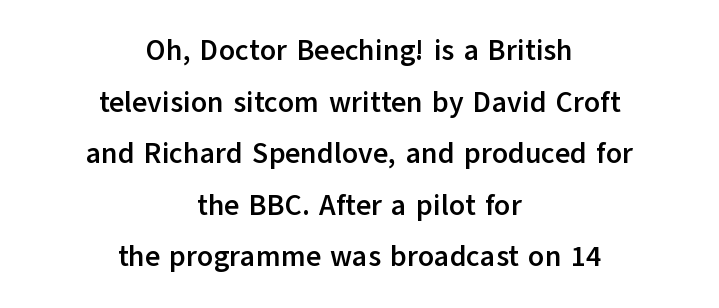
{"serif": "no", "italic": "no", "bold": "yes", "weight": "semibold", "width": "normal", "stroke_contrast": "low", "x_height": "medium", "monospaced": "no", "underline": "no", "align": "center", "line_spacing_ratio": 1.78, "letter_spacing": "normal", "letter_spacing_em": 0.0, "glyph_px": 29}
